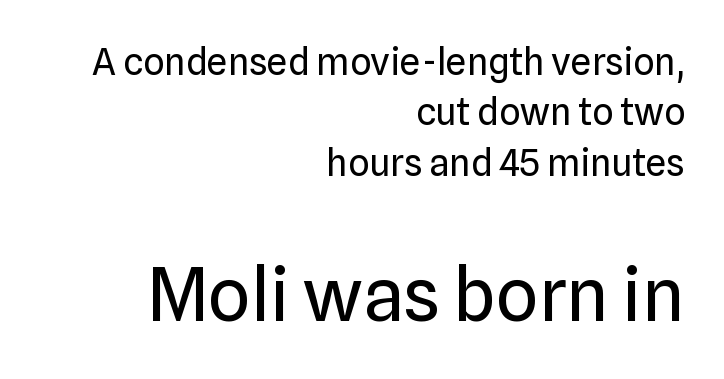
What's the leading like? Ordinary, nothing unusual. The zone under the glyphs is completely vacant. Note: no serifs on the glyphs. The face used here is rendered with its standard letterfit. A typesetter would call this proportional, since set widths differ per character. Two sizes are in play, and the larger belongs to the second block.
